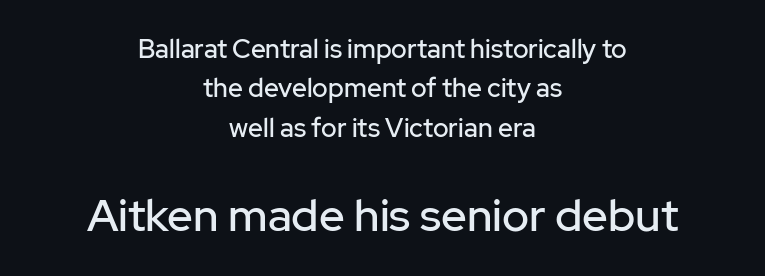
The image shows 45 px sans-serif type, upright; set centered, normal line spacing (1.51x), normal letter spacing, not underlined; the second (bottom) block is 1.73x larger; low stroke contrast and a medium x-height.
